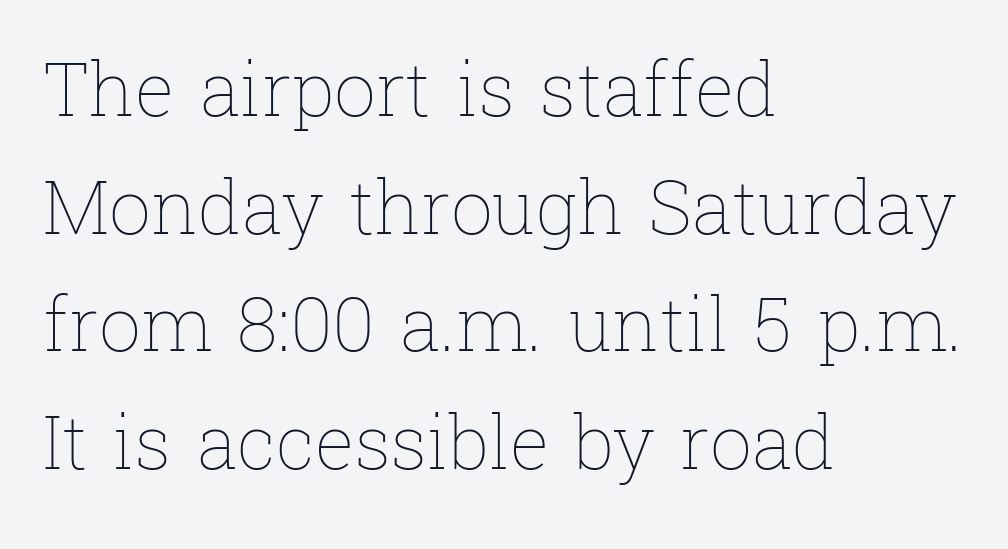
The image shows 74 px thin type, upright; set left-aligned, normal line spacing (1.59x), normal letter spacing, not underlined; low stroke contrast and a medium x-height.
